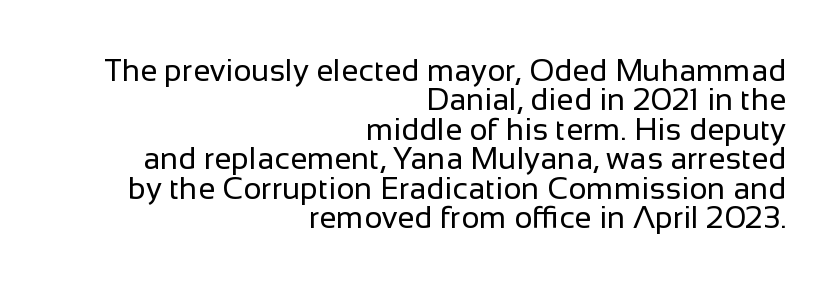
Q: Is the text bold? A: No.
Q: Is the text italic (slanted)? A: No, it is upright.
Q: Is the typeface a serif or a sans-serif typeface? A: Sans-serif.
Q: Is the text underlined? A: No.
Q: How is the paragraph aligned? A: Right-aligned.
Q: Is the spacing between letters normal or unusually wide? A: Normal.
Q: Is the spacing between lines tight, normal or loose? A: Tight.
Q: Width (condensed, normal, or wide)? A: Normal.
Q: Stroke contrast? A: Low.
Q: x-height? A: Medium.
Q: Monospaced? A: No.
